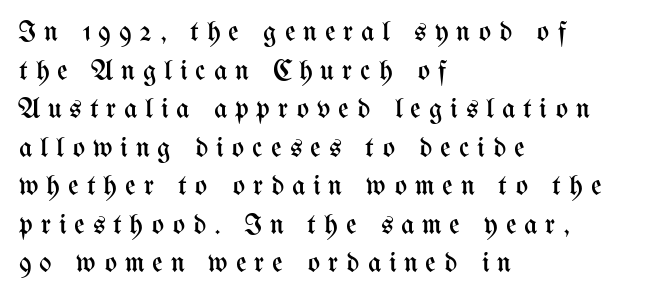
{"italic": "no", "bold": "no", "weight": "regular", "width": "condensed", "stroke_contrast": "medium", "x_height": "medium", "monospaced": "no", "underline": "no", "align": "left", "line_spacing": "normal", "line_spacing_ratio": 1.33, "letter_spacing": "wide", "letter_spacing_em": 0.27, "glyph_px": 29}
